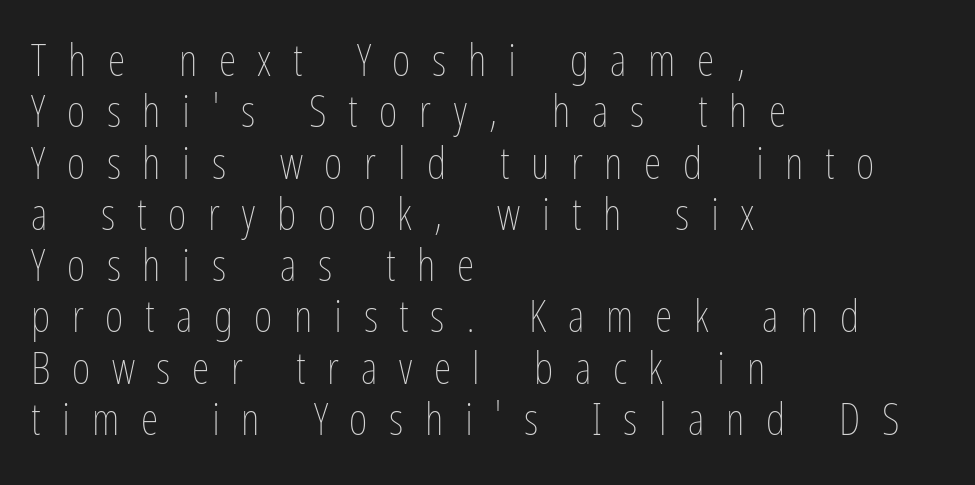
Q: Is the text bold? A: No.
Q: Is the text italic (slanted)? A: No, it is upright.
Q: Is the text underlined? A: No.
Q: How is the paragraph aligned? A: Left-aligned.
Q: Is the spacing between letters normal or unusually wide? A: Unusually wide.
Q: Is the spacing between lines tight, normal or loose? A: Tight.
Q: Width (condensed, normal, or wide)? A: Condensed.
Q: Stroke contrast? A: Low.
Q: x-height? A: Medium.
Q: Monospaced? A: No.
